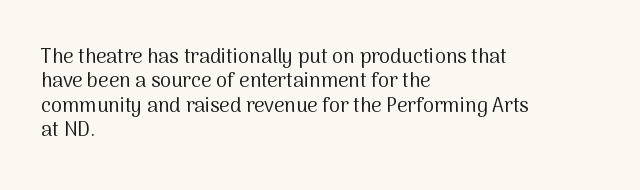
Q: Is the text bold? A: No.
Q: Is the text italic (slanted)? A: No, it is upright.
Q: Is the text underlined? A: No.
Q: How is the paragraph aligned? A: Left-aligned.
Q: Is the spacing between letters normal or unusually wide? A: Normal.
